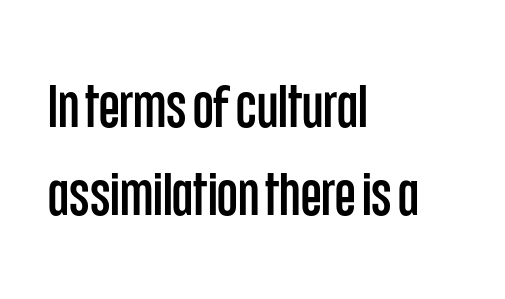
Q: Is the text italic (slanted)? A: No, it is upright.
Q: Is the typeface a serif or a sans-serif typeface? A: Sans-serif.
Q: Is the text underlined? A: No.
Q: How is the paragraph aligned? A: Left-aligned.
Q: Is the spacing between letters normal or unusually wide? A: Normal.
Q: Is the spacing between lines tight, normal or loose? A: Normal.
Q: Width (condensed, normal, or wide)? A: Condensed.
Q: Stroke contrast? A: Low.
Q: x-height? A: Large.
Q: Monospaced? A: No.
